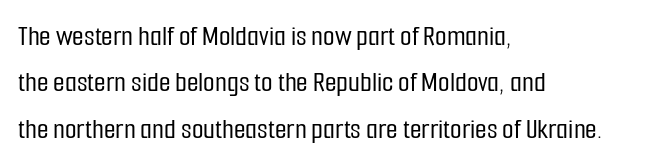
Honestly, the row spacing looks completely unremarkable. Typeset ragged right — the left edge is the straight one. You could not count columns in this text — the font is proportionally spaced. Nope, not italic — everything's standing straight. Rule under the text: the space is simply empty. The text was rendered using a sans face with plain stroke endings.
